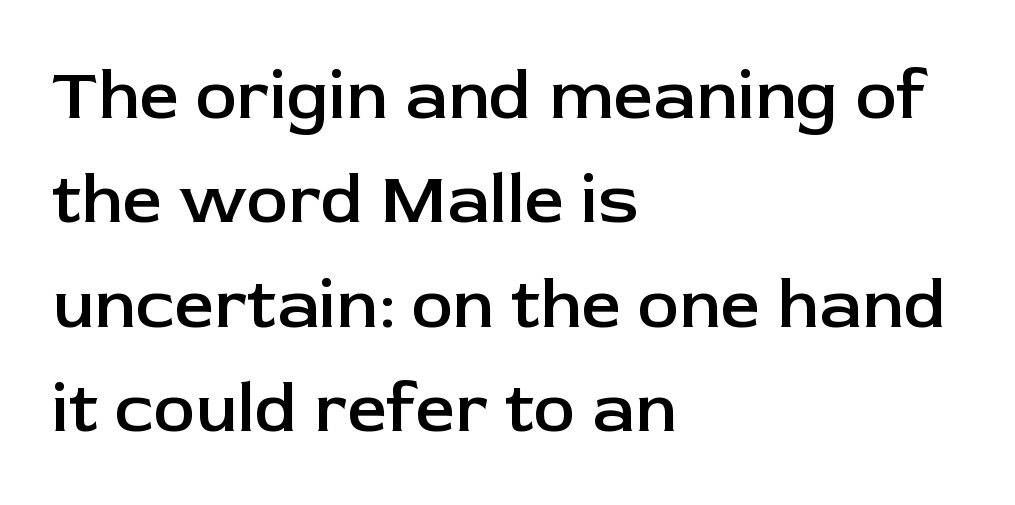
The image shows 70 px semibold sans-serif type, upright; set left-aligned, normal line spacing (1.49x), normal letter spacing, not underlined; low stroke contrast and a medium x-height.
